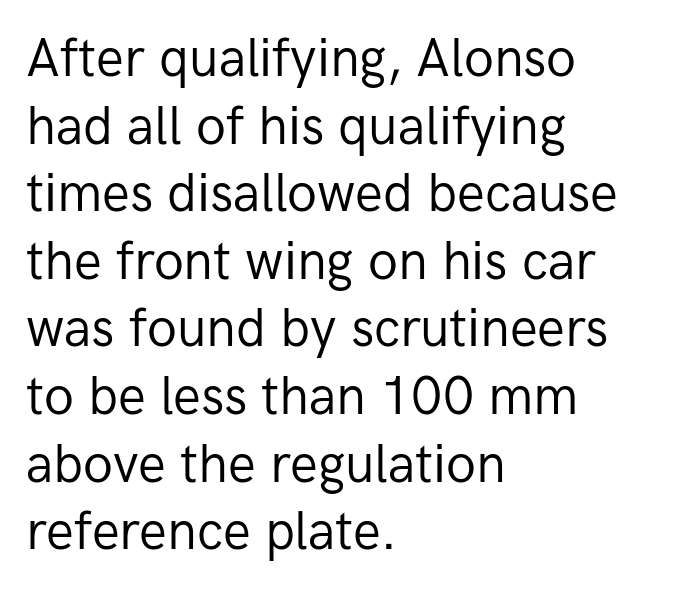
Q: Is the text bold? A: No.
Q: Is the text italic (slanted)? A: No, it is upright.
Q: Is the typeface a serif or a sans-serif typeface? A: Sans-serif.
Q: Is the text underlined? A: No.
Q: How is the paragraph aligned? A: Left-aligned.
Q: Is the spacing between letters normal or unusually wide? A: Normal.
Q: Is the spacing between lines tight, normal or loose? A: Normal.
Q: Width (condensed, normal, or wide)? A: Normal.
Q: Stroke contrast? A: Low.
Q: x-height? A: Medium.
Q: Monospaced? A: No.
